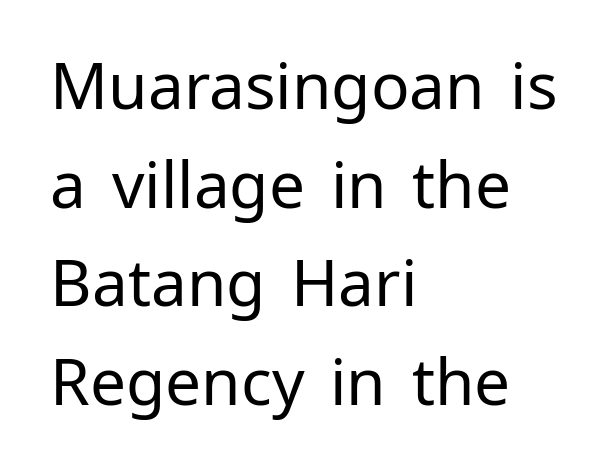
The image shows 64 px regular-weight sans-serif type, upright; set left-aligned, normal line spacing (1.54x), normal letter spacing, not underlined; low stroke contrast and a medium x-height.
